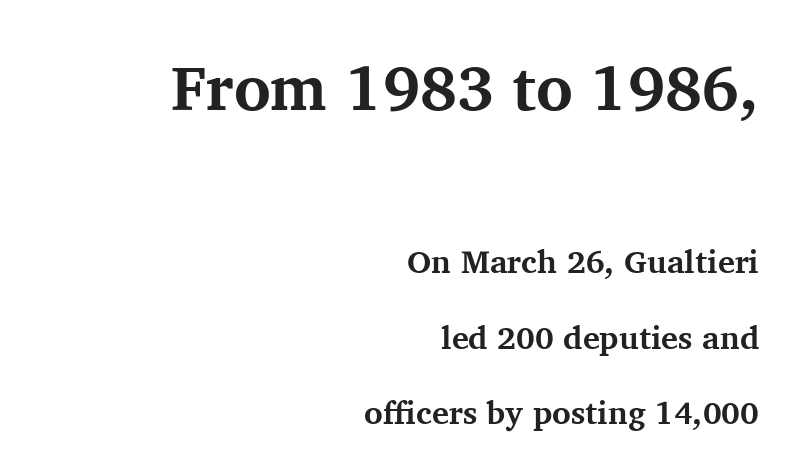
Compared with an ordinary text face, these strokes are far heavier — a full bold. The text block is weighted toward the right margin, trailing off unevenly leftward. Summary of vertical rhythm: relaxed, with wide interline spacing. Each word holds together tightly as a unit, with standard inter-letter gaps. Which chunk is bigger? The first one — the top block dwarfs the bottom.
